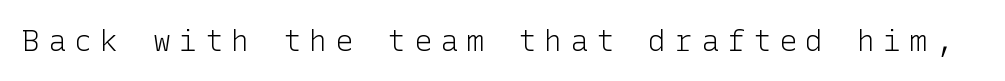
The image shows 30 px light sans-serif type, upright; set unusually wide letter spacing (+0.27 em), not underlined; low stroke contrast and a medium x-height.
